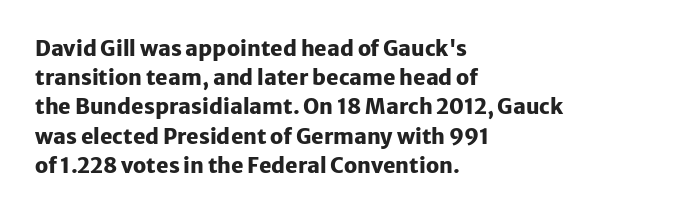
Q: Is the text bold? A: Yes.
Q: Is the text italic (slanted)? A: No, it is upright.
Q: Is the text underlined? A: No.
Q: How is the paragraph aligned? A: Left-aligned.
Q: Is the spacing between letters normal or unusually wide? A: Normal.
Q: Is the spacing between lines tight, normal or loose? A: Normal.
